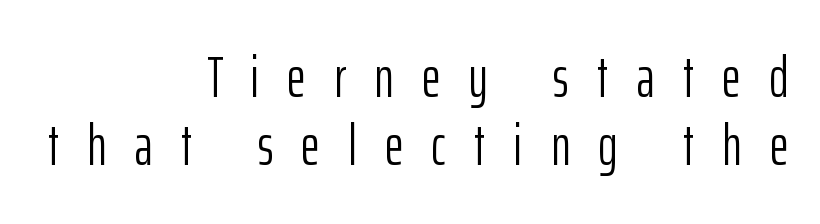
The image shows 57 px light, condensed sans-serif type, upright; set right-aligned, line spacing 1.2x, unusually wide letter spacing (+0.5 em), not underlined; low stroke contrast and a medium x-height.
